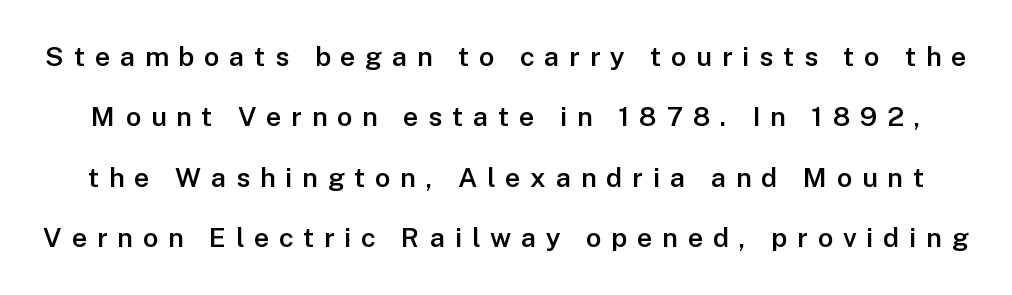
{"italic": "no", "bold": "semi", "underline": "no", "line_spacing": "loose", "line_spacing_ratio": 2.24, "letter_spacing": "wide", "letter_spacing_em": 0.36, "glyph_px": 27}
